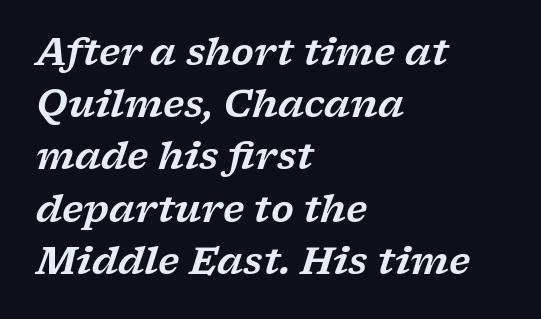
The designer went with a serif here, giving each stem small feet. Compared with typical body copy, the letter spacing here is the same. Alignment: flush left. The letters advance in unequal steps, a hallmark of proportional type. The letters are slanted; this is an italic face. Baseline-to-baseline distance is the conventional proportion of letter height.
